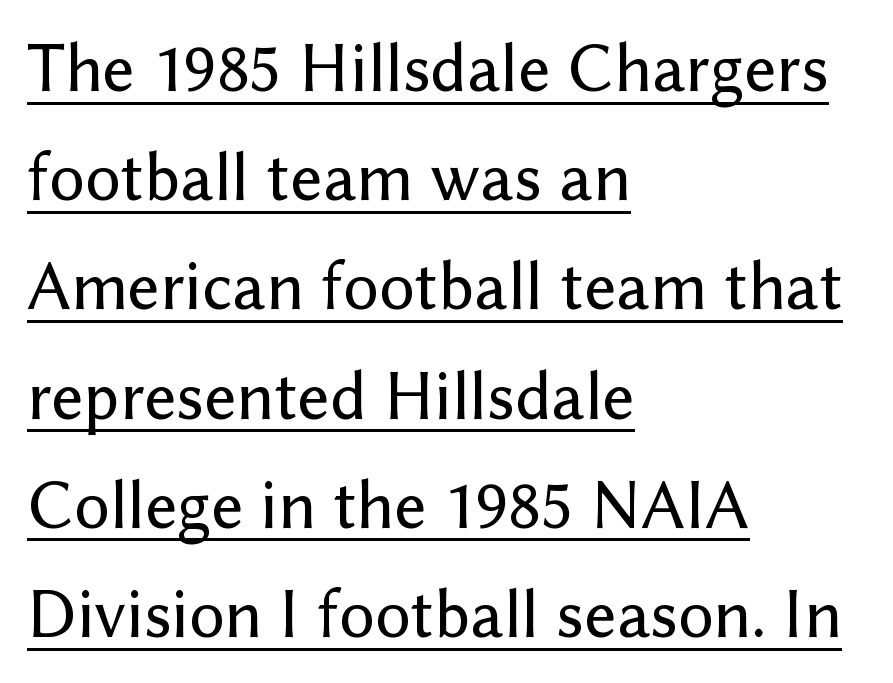
Q: Is the text italic (slanted)? A: No, it is upright.
Q: Is the typeface a serif or a sans-serif typeface? A: Sans-serif.
Q: Is the text underlined? A: Yes.
Q: How is the paragraph aligned? A: Left-aligned.
Q: Is the spacing between letters normal or unusually wide? A: Normal.
Q: Is the spacing between lines tight, normal or loose? A: Normal.
Q: Width (condensed, normal, or wide)? A: Normal.
Q: Stroke contrast? A: Low.
Q: x-height? A: Medium.
Q: Monospaced? A: No.
